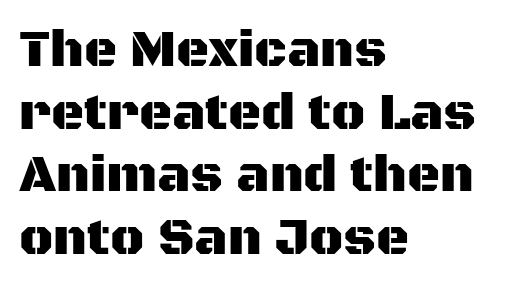
Nope, not italic — everything's standing straight. Grotesque or geometric, the face here clearly has no serifs. You could call the tracking neutral — neither tight nor loose. Underline: absent. Horizontally, the lines are justified to the leading edge only. Character widths vary here, with narrow letters taking less room than wide ones.
